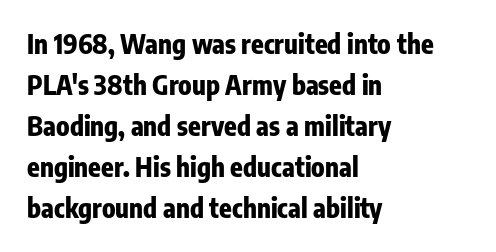
{"italic": "no", "bold": "yes", "underline": "no", "align": "left", "line_spacing": "normal", "line_spacing_ratio": 1.58, "letter_spacing": "normal", "letter_spacing_em": 0.0, "glyph_px": 26}
